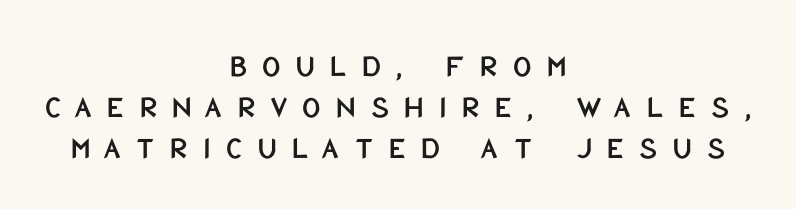
Q: Is the text italic (slanted)? A: No, it is upright.
Q: Is the typeface a serif or a sans-serif typeface? A: Sans-serif.
Q: Is the text underlined? A: No.
Q: How is the paragraph aligned? A: Centered.
Q: Is the spacing between letters normal or unusually wide? A: Unusually wide.
Q: Is the spacing between lines tight, normal or loose? A: Normal.
Q: Width (condensed, normal, or wide)? A: Condensed.
Q: Stroke contrast? A: Low.
Q: x-height? A: Large.
Q: Monospaced? A: No.
